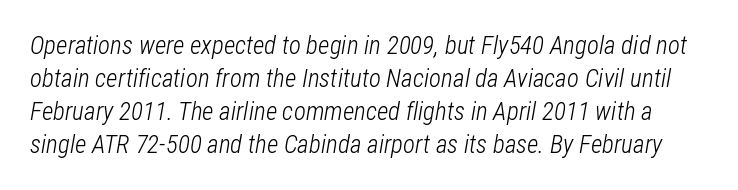
The image shows 25 px text type, italic (leaning right); set normal line spacing (1.32x), normal letter spacing, not underlined.
